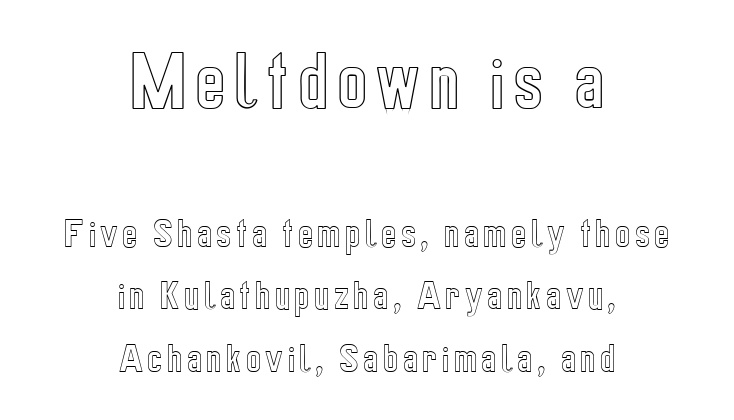
Regarding leading, the lines here are spaced well apart. The first block has been scaled up relative to the second. Do the letters lean? They stand straight. Here the designer chose a conventional face with non-uniform glyph widths.
